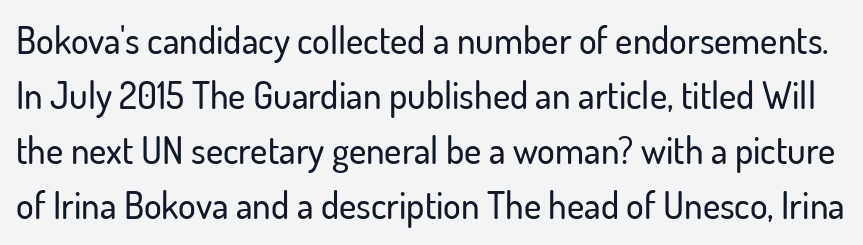
Q: Is the text italic (slanted)? A: No, it is upright.
Q: Is the typeface a serif or a sans-serif typeface? A: Sans-serif.
Q: Is the text underlined? A: No.
Q: Is the spacing between letters normal or unusually wide? A: Normal.
Q: Is the spacing between lines tight, normal or loose? A: Normal.
Q: Width (condensed, normal, or wide)? A: Normal.
Q: Stroke contrast? A: Low.
Q: x-height? A: Small.
Q: Monospaced? A: No.
